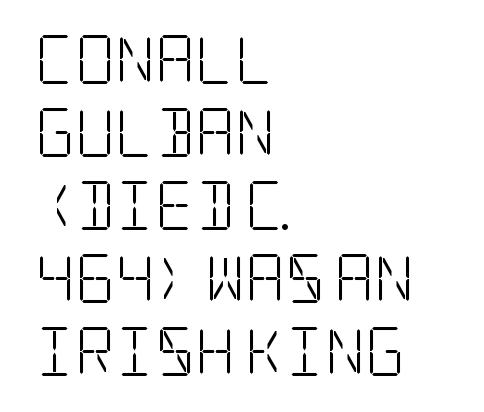
The image shows 49 px light, condensed serif type, upright; set left-aligned, normal line spacing (1.49x), normal letter spacing, not underlined; low stroke contrast and a large x-height.
